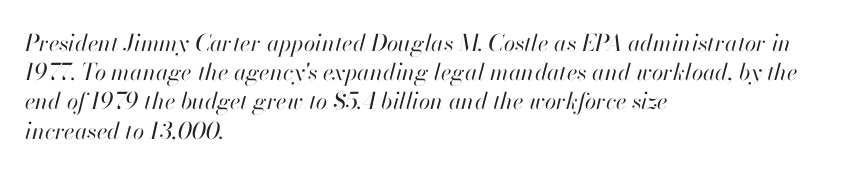
On a weight scale, this lands at 450 or below. The block of text has a typical density, with ordinary space between rows. What stands out about the letter spacing? Nothing — it is the standard amount. Rule under the text: the space is simply empty.
